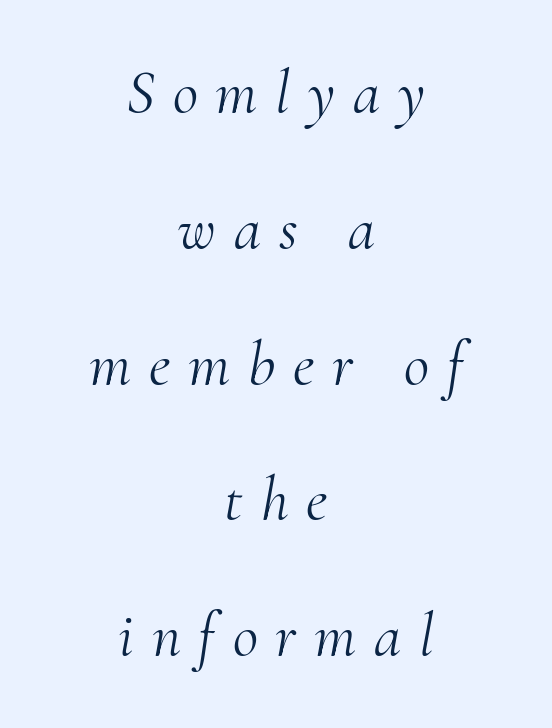
{"serif": "yes", "italic": "yes", "lean": "right", "slant_degrees": 10, "bold": "no", "weight": "light", "width": "normal", "stroke_contrast": "medium", "x_height": "small", "monospaced": "no", "underline": "no", "align": "center", "line_spacing": "loose", "line_spacing_ratio": 2.19, "letter_spacing": "wide", "letter_spacing_em": 0.29, "glyph_px": 62}
